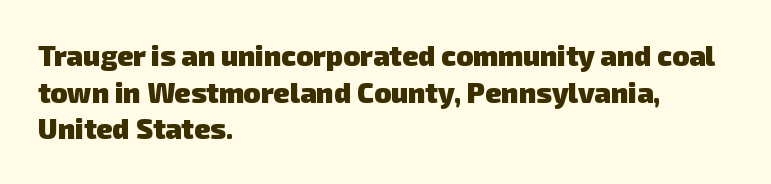
{"serif": "no", "bold": "yes", "weight": "heavy", "width": "normal", "stroke_contrast": "low", "x_height": "medium", "monospaced": "no", "underline": "no", "align": "left", "line_spacing": "normal", "line_spacing_ratio": 1.31, "letter_spacing": "normal", "letter_spacing_em": 0.0, "glyph_px": 28}
